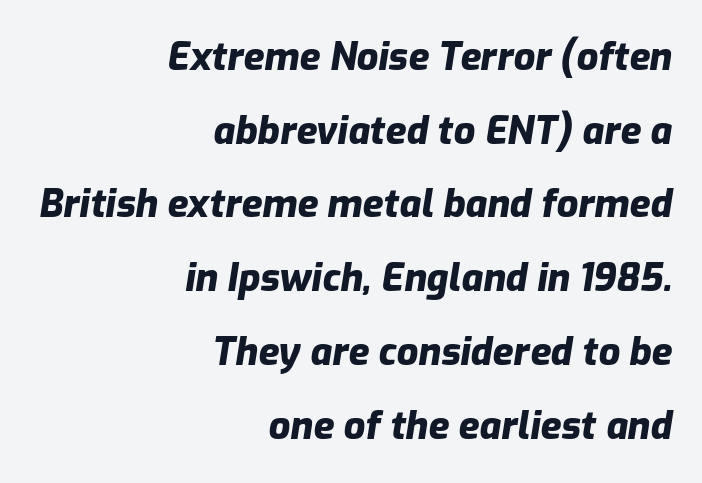
Anything drawn beneath the words? Only blank space. Caption: bold face, heavy strokes. The face used here is rendered with its standard letterfit. This sample trades compactness for vertical openness between lines.
